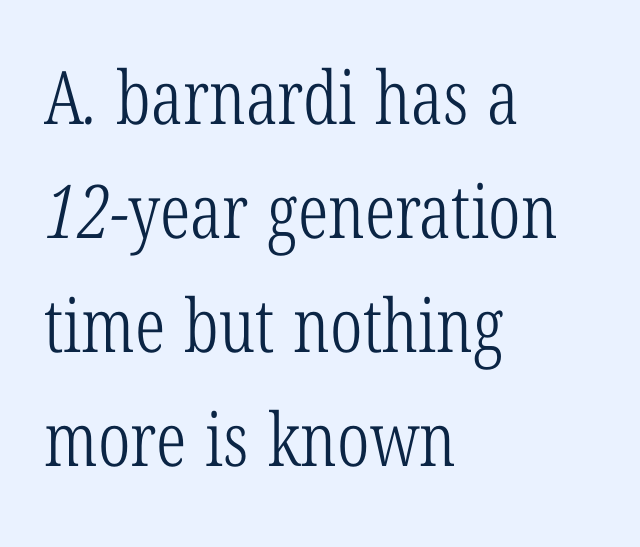
{"serif": "yes", "bold": "no", "weight": "light", "width": "condensed", "stroke_contrast": "low", "x_height": "medium", "monospaced": "no", "underline": "no", "align": "left", "line_spacing": "normal", "line_spacing_ratio": 1.54, "letter_spacing": "normal", "letter_spacing_em": 0.0, "glyph_px": 74}
